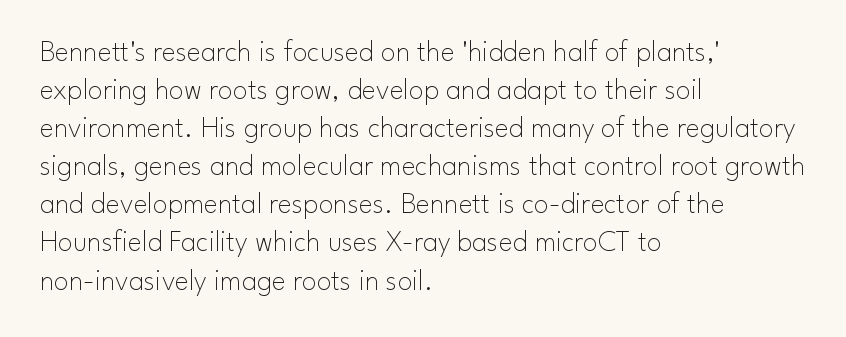
{"serif": "no", "italic": "no", "bold": "no", "weight": "thin", "width": "normal", "stroke_contrast": "low", "x_height": "small", "monospaced": "no", "underline": "no", "align": "left", "line_spacing": "normal", "line_spacing_ratio": 1.27, "letter_spacing": "normal", "letter_spacing_em": 0.0, "glyph_px": 30}
